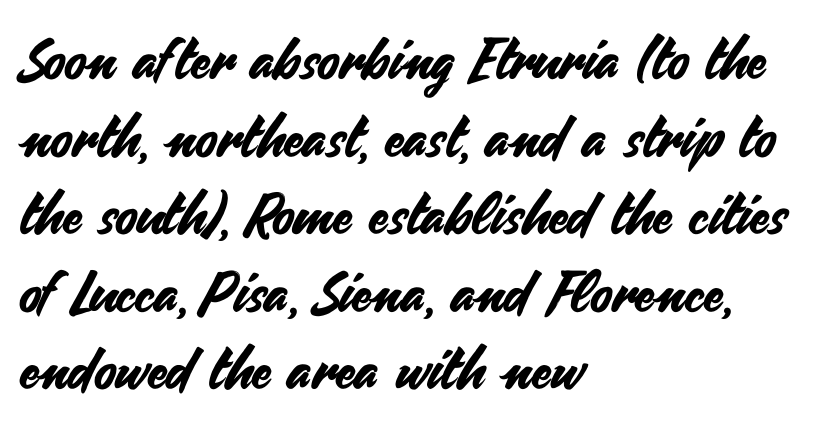
Varying glyph widths throughout — classic text-font behaviour. The strip under each line holds only bare page. A sans-serif font was chosen for this passage. The designer left line spacing at the default. You could call the tracking neutral — neither tight nor loose.
